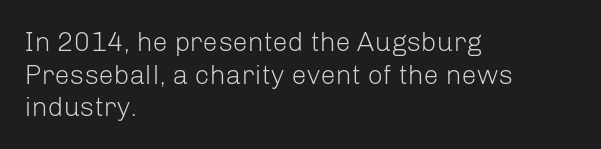
{"italic": "no", "bold": "no", "underline": "no", "align": "left", "line_spacing_ratio": 1.21, "letter_spacing": "normal", "letter_spacing_em": 0.0, "glyph_px": 27}
